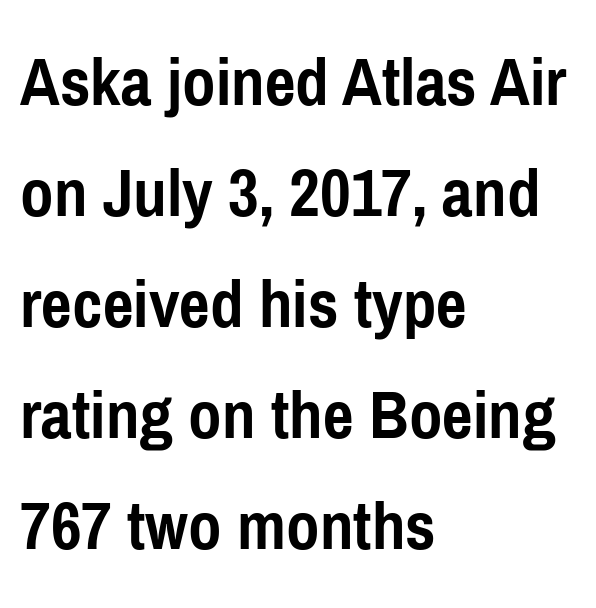
{"serif": "no", "italic": "no", "bold": "yes", "weight": "semibold", "width": "condensed", "stroke_contrast": "low", "x_height": "medium", "monospaced": "no", "underline": "no", "align": "left", "line_spacing": "normal", "line_spacing_ratio": 1.52, "letter_spacing": "normal", "letter_spacing_em": 0.0, "glyph_px": 73}
